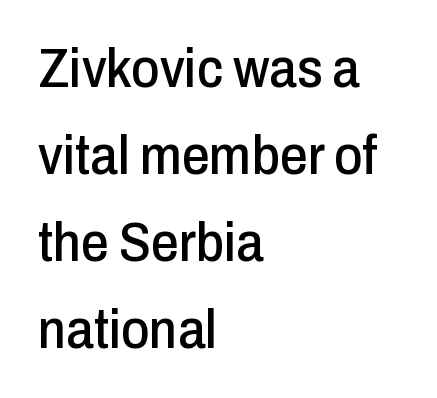
Do the letters lean? They stand straight. The setting favours the left margin, as ordinary paragraphs usually do. Glyph-to-glyph distance matches everyday printed text. Proportional: the letters do not fall into vertical columns.
